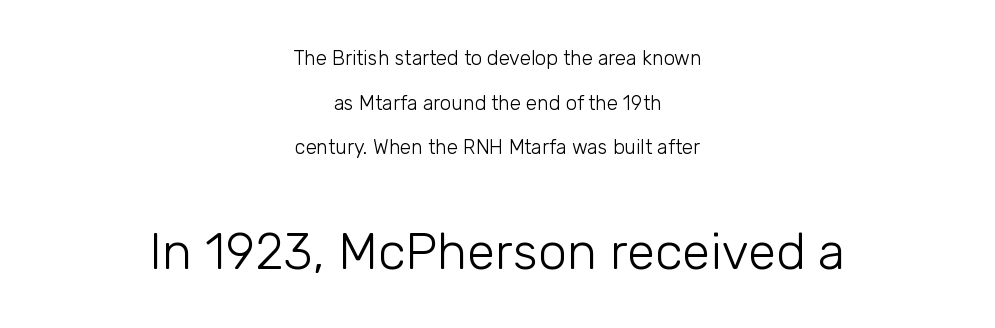
The image shows 51 px light sans-serif type, upright; set centered, loose line spacing (2.23x), normal letter spacing, not underlined; the second (bottom) block is 2.55x larger; low stroke contrast and a medium x-height.
